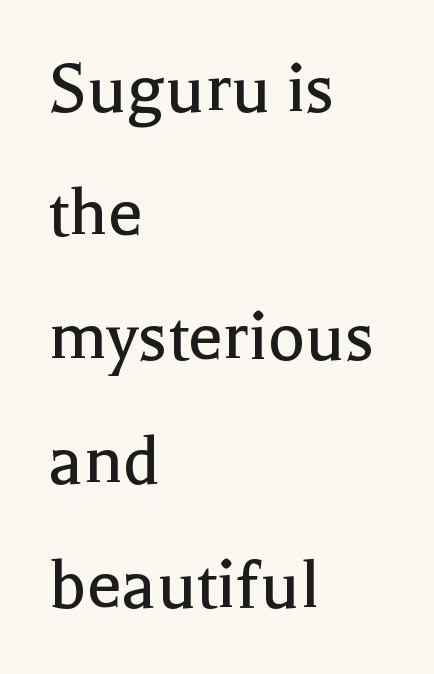
The image shows 78 px regular-weight serif type, upright; set left-aligned, normal line spacing (1.59x), normal letter spacing, not underlined; a medium x-height.
